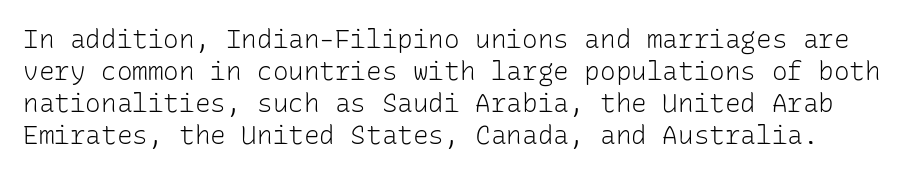
Q: Is the text bold? A: No.
Q: Is the text italic (slanted)? A: No, it is upright.
Q: Is the text underlined? A: No.
Q: Is the spacing between letters normal or unusually wide? A: Normal.
